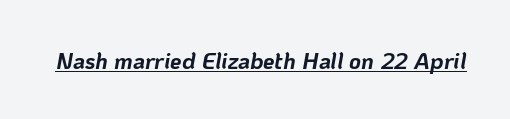
Q: Is the text bold? A: Yes.
Q: Is the text italic (slanted)? A: Yes, it leans right by about 10 degrees.
Q: Is the text underlined? A: Yes.
Q: Is the spacing between letters normal or unusually wide? A: Normal.
